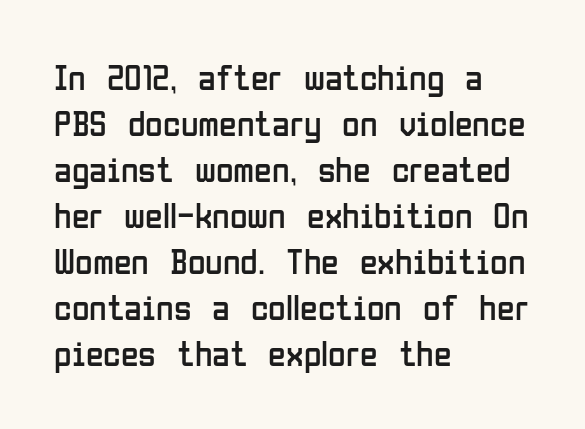
Style check: upright. Quick note: interline space is typical. The setting favours the left margin, as ordinary paragraphs usually do. Stroke terminals: plain, sans-serif. A quiet, ordinary-to-light weight characterises the typeface.
